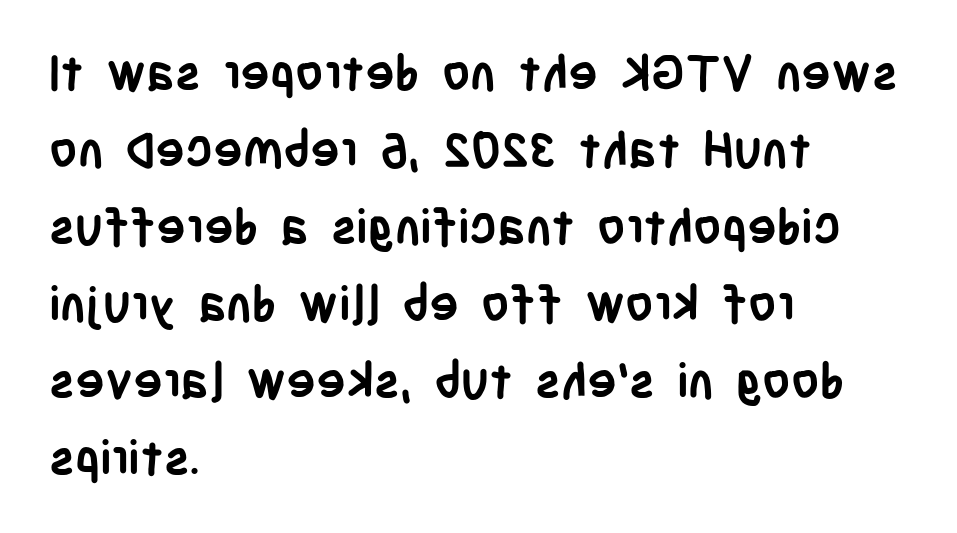
Q: Is the text bold? A: Yes.
Q: Is the text italic (slanted)? A: No, it is upright.
Q: Is the typeface a serif or a sans-serif typeface? A: Sans-serif.
Q: Is the text underlined? A: No.
Q: How is the paragraph aligned? A: Left-aligned.
Q: Is the spacing between letters normal or unusually wide? A: Normal.
Q: Is the spacing between lines tight, normal or loose? A: Normal.
Q: Width (condensed, normal, or wide)? A: Condensed.
Q: Stroke contrast? A: Low.
Q: x-height? A: Large.
Q: Monospaced? A: No.
